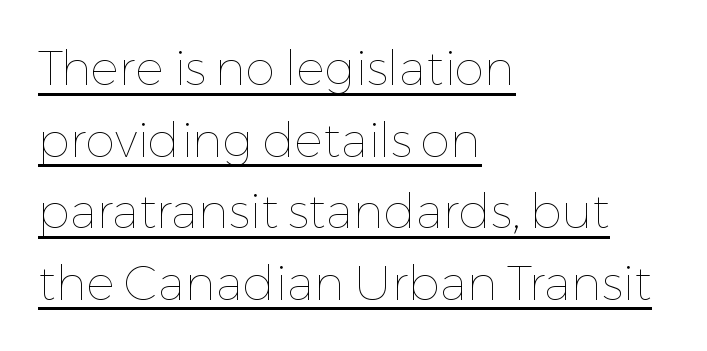
Q: Is the text bold? A: No.
Q: Is the text italic (slanted)? A: No, it is upright.
Q: Is the text underlined? A: Yes.
Q: How is the paragraph aligned? A: Left-aligned.
Q: Is the spacing between letters normal or unusually wide? A: Normal.
Q: Is the spacing between lines tight, normal or loose? A: Normal.
Q: Width (condensed, normal, or wide)? A: Normal.
Q: Stroke contrast? A: Low.
Q: x-height? A: Medium.
Q: Monospaced? A: No.
